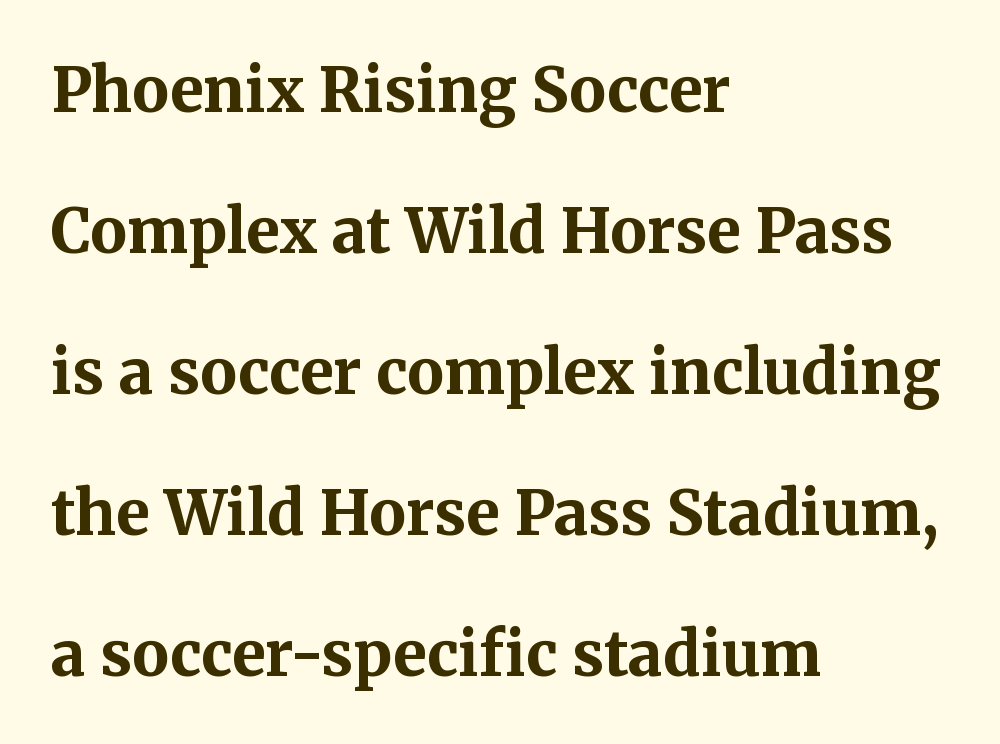
{"serif": "yes", "italic": "no", "bold": "yes", "weight": "bold", "width": "normal", "stroke_contrast": "medium", "x_height": "medium", "monospaced": "no", "underline": "no", "align": "left", "line_spacing": "loose", "line_spacing_ratio": 2.31, "letter_spacing": "normal", "letter_spacing_em": 0.0, "glyph_px": 61}
